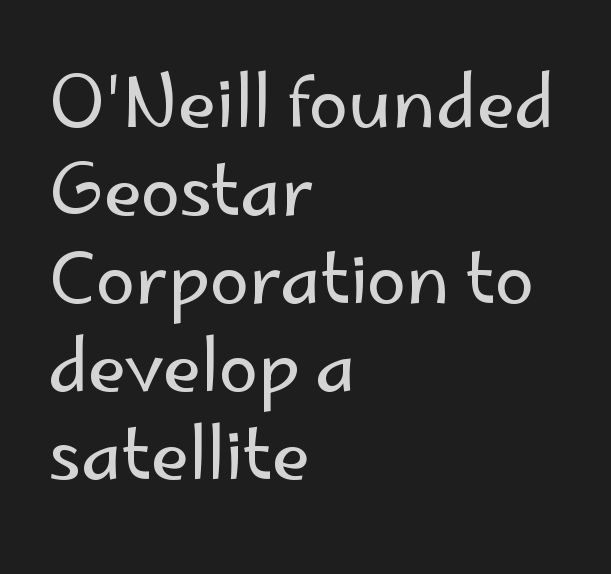
{"serif": "no", "italic": "no", "bold": "no", "weight": "regular", "width": "normal", "stroke_contrast": "low", "x_height": "small", "monospaced": "no", "underline": "no", "align": "left", "line_spacing_ratio": 1.24, "letter_spacing": "normal", "letter_spacing_em": 0.0, "glyph_px": 71}
